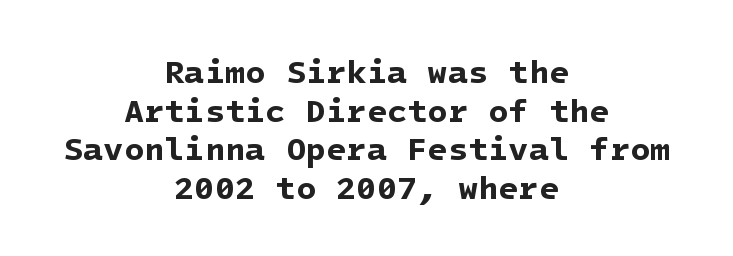
You could call the tracking neutral — neither tight nor loose. Both edges are ragged and mirror each other, which tells us the setting is centered. The characters look thick and weighty, a clear bold. Unlike a traditional serif, this face leaves its strokes unadorned.
